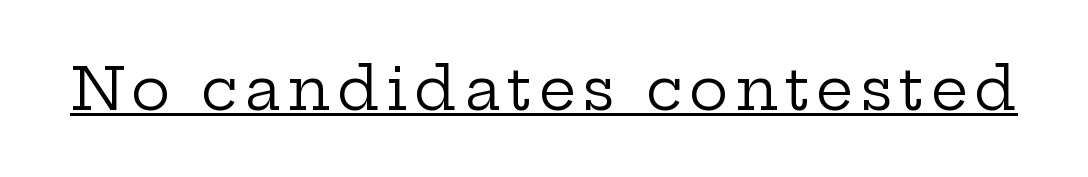
{"serif": "yes", "italic": "no", "bold": "no", "weight": "regular", "width": "wide", "stroke_contrast": "low", "x_height": "medium", "monospaced": "no", "underline": "yes", "glyph_px": 59}
